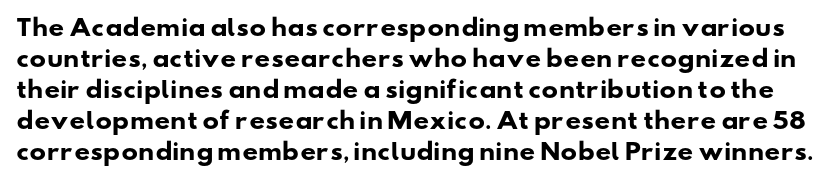
The image shows 22 px bold type; set normal line spacing (1.41x), normal letter spacing, not underlined.
